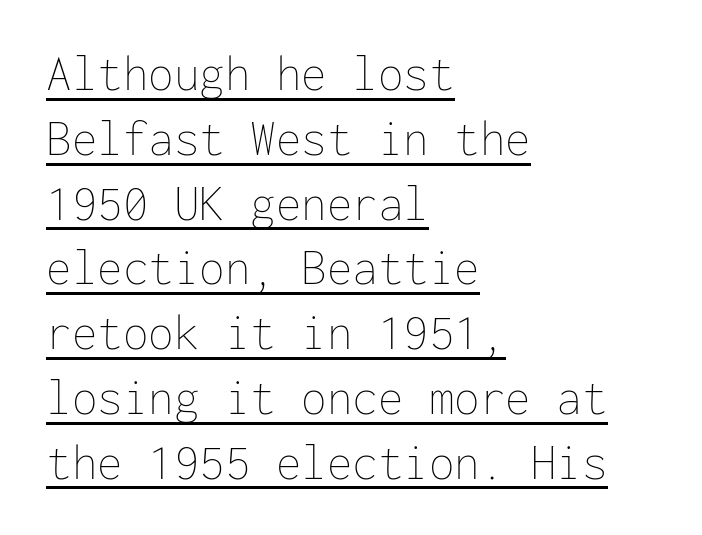
Whoever set this chose a conventional vertical rhythm. One-word summary of the alignment: left. These characters rest on top of a visible drawn line. Italic? Not at all — the glyphs are vertical.
